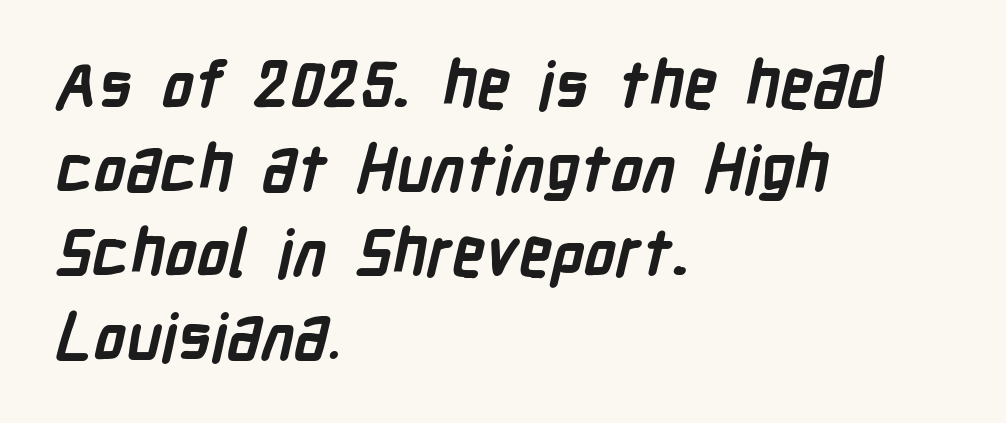
Q: Is the text bold? A: Yes.
Q: Is the typeface a serif or a sans-serif typeface? A: Sans-serif.
Q: Is the text underlined? A: No.
Q: How is the paragraph aligned? A: Left-aligned.
Q: Is the spacing between letters normal or unusually wide? A: Normal.
Q: Is the spacing between lines tight, normal or loose? A: Normal.
Q: Width (condensed, normal, or wide)? A: Condensed.
Q: Stroke contrast? A: Low.
Q: x-height? A: Medium.
Q: Monospaced? A: No.
